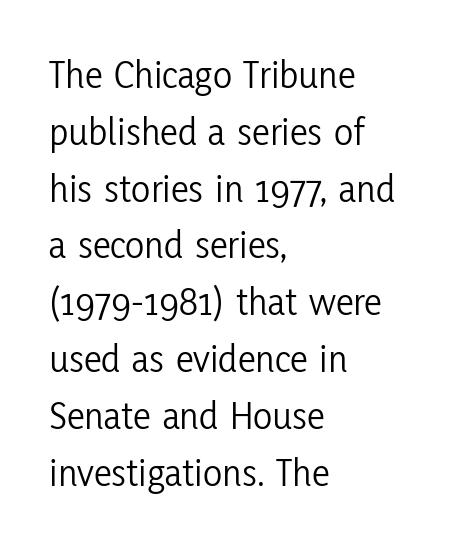
{"serif": "no", "italic": "no", "bold": "no", "weight": "light", "width": "condensed", "stroke_contrast": "low", "x_height": "medium", "monospaced": "no", "underline": "no", "align": "left", "line_spacing": "normal", "line_spacing_ratio": 1.42, "letter_spacing": "normal", "letter_spacing_em": 0.0, "glyph_px": 40}
